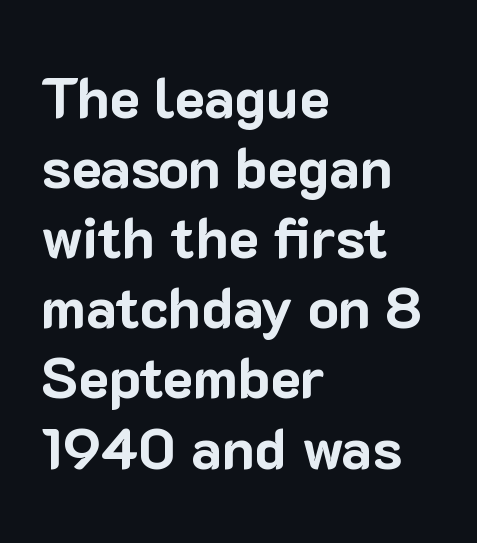
{"serif": "no", "italic": "no", "bold": "yes", "weight": "bold", "width": "normal", "stroke_contrast": "low", "x_height": "medium", "monospaced": "no", "underline": "no", "align": "left", "line_spacing_ratio": 1.23, "letter_spacing": "normal", "letter_spacing_em": 0.0, "glyph_px": 57}
